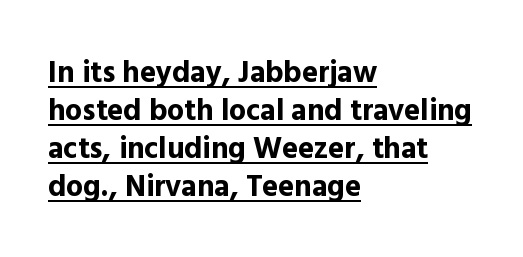
Evenly set lines give the paragraph a standard silhouette. Weight check: bold — yes, fully. Caption: multi-line text, flush left, ragged right. Underlining? Definitely there. The letters advance in unequal steps, a hallmark of proportional type. This rendering employs a face without finishing strokes, i.e., a sans-serif.
